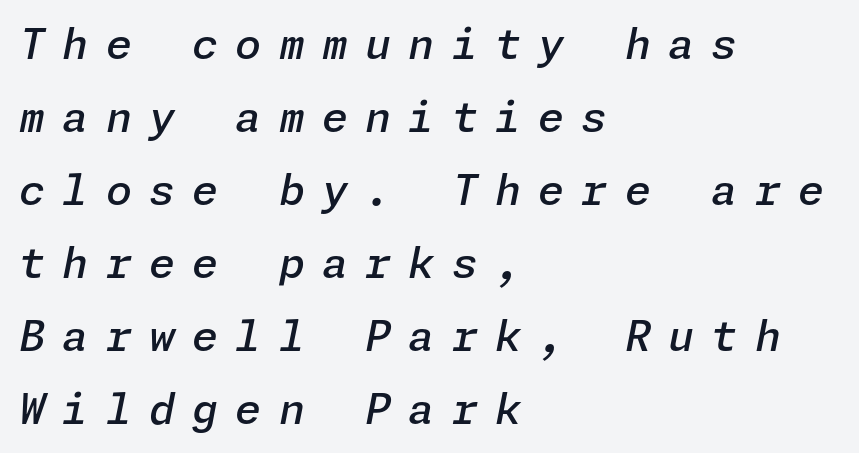
{"italic": "yes", "lean": "right", "slant_degrees": 11, "bold": "semi", "weight": "semibold", "width": "normal", "stroke_contrast": "low", "x_height": "medium", "underline": "no", "align": "left", "line_spacing_ratio": 1.74, "letter_spacing": "wide", "letter_spacing_em": 0.41, "glyph_px": 42}
